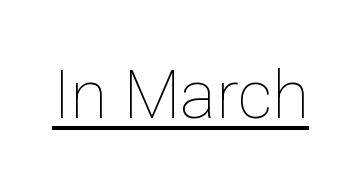
The image shows 67 px thin type, upright; set normal letter spacing, underlined; low stroke contrast and a medium x-height.
